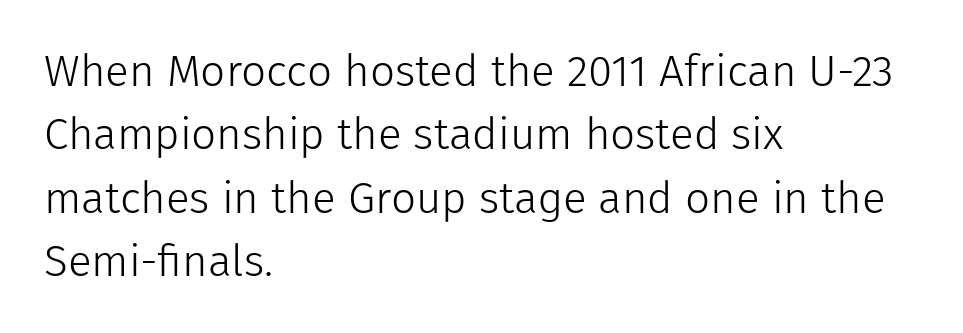
Interline gaps are of average width in this sample. The letterforms sit at book weight or below. Only glyphs here, with clear space below each row. Where is the straight margin? On the left.
